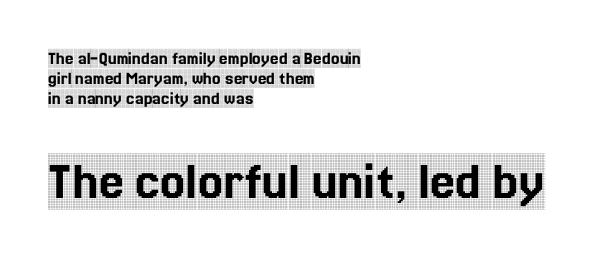
Look at the glyph heights: the lower group is clearly the bigger setting. Typeset ragged right — the left edge is the straight one. To sum up the face: it has serifs. Think of a printed novel: that variable character pitch is what you see here.
